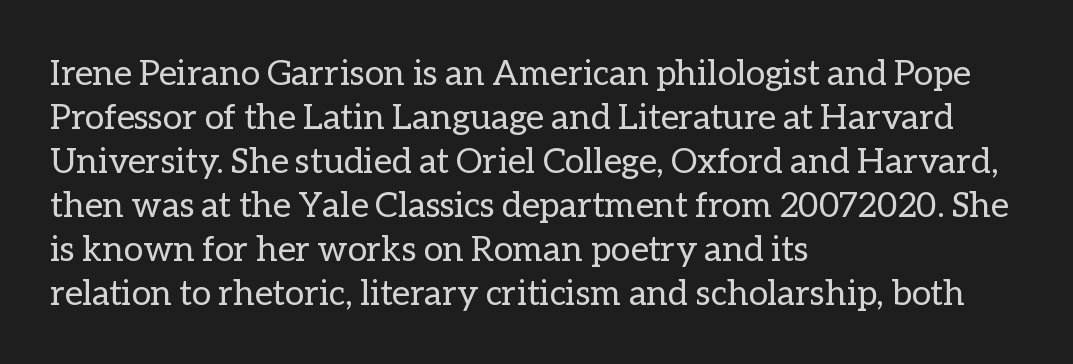
The passage shown is typed in a proportional face where columns would drift. What's the leading like? Ordinary, nothing unusual. The typography opts for an upright posture over an oblique one. Rule under the text: the space is simply empty.
